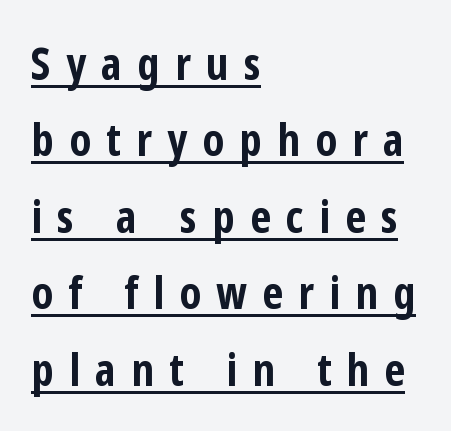
{"serif": "no", "italic": "no", "bold": "yes", "weight": "bold", "width": "condensed", "stroke_contrast": "low", "x_height": "medium", "monospaced": "no", "underline": "yes", "align": "left", "line_spacing": "normal", "line_spacing_ratio": 1.7, "letter_spacing": "wide", "letter_spacing_em": 0.34, "glyph_px": 45}
